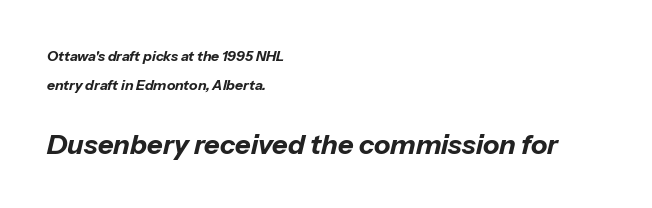
{"italic": "yes", "lean": "right", "slant_degrees": 13, "bold": "yes", "underline": "no", "align": "left", "line_spacing": "loose", "line_spacing_ratio": 2.07, "letter_spacing": "normal", "letter_spacing_em": 0.0, "larger_block": "second", "size_ratio": 1.93, "glyph_px": 27}
